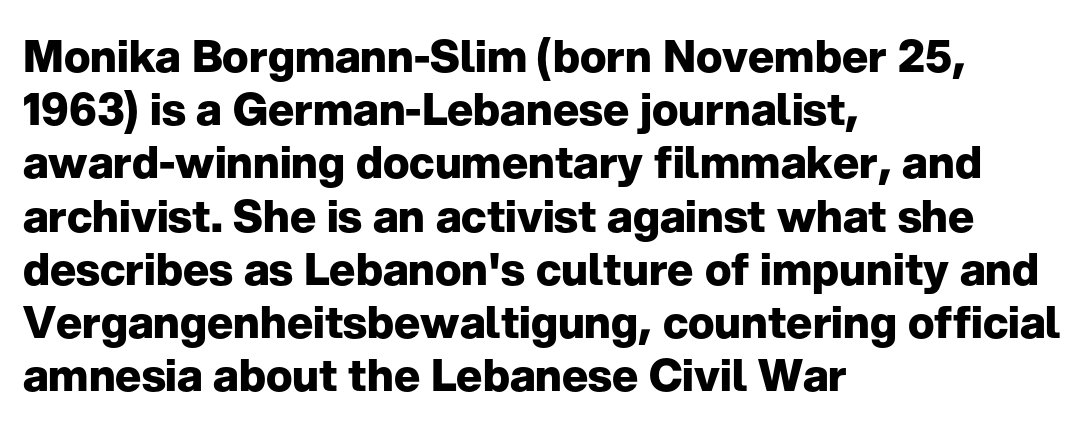
The image shows 44 px heavy sans-serif type, upright; set left-aligned, line spacing 1.21x, normal letter spacing, not underlined; low stroke contrast and a medium x-height.
